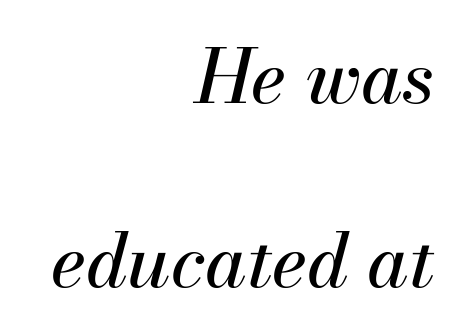
The image shows 75 px text type, italic (leaning right); set right-aligned, loose line spacing (2.45x), normal letter spacing, not underlined; medium stroke contrast and a small x-height.
